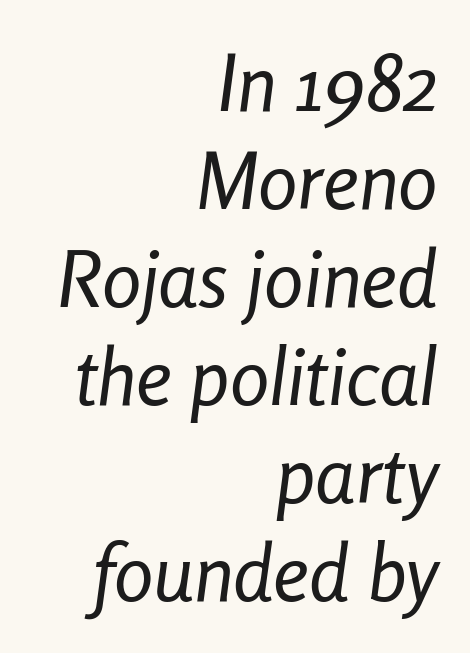
Does extra space separate the letters? No, they use regular spacing. The lines in this sample share a right terminus and differ only in where they begin. This sample has the flowing, uneven cadence of proportional lettering. Words float on clear page, feet unadorned.
